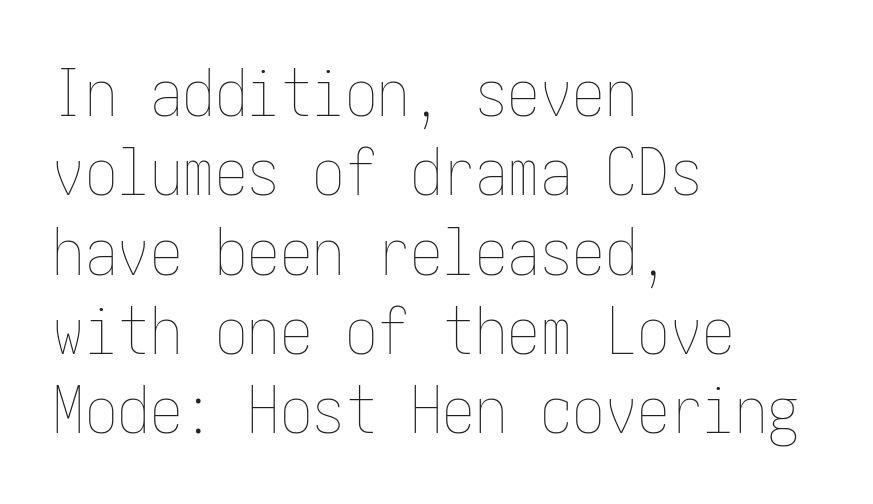
Q: Is the text bold? A: No.
Q: Is the text italic (slanted)? A: No, it is upright.
Q: Is the text underlined? A: No.
Q: How is the paragraph aligned? A: Left-aligned.
Q: Is the spacing between letters normal or unusually wide? A: Normal.
Q: Width (condensed, normal, or wide)? A: Condensed.
Q: Stroke contrast? A: Low.
Q: x-height? A: Medium.
